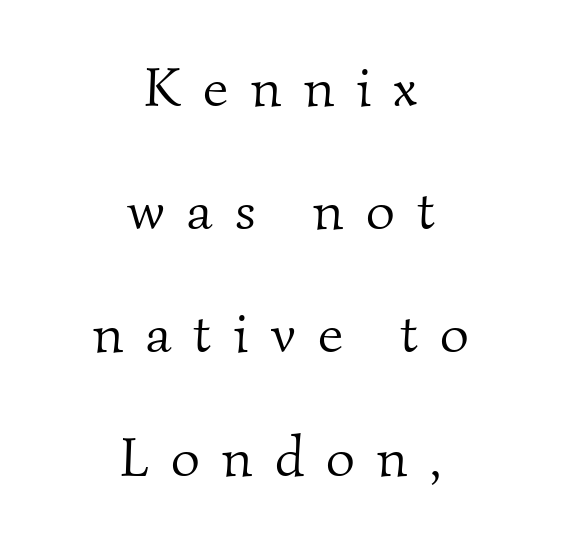
Classification — serif. Vertical spacing — loose. A clean baseline with only descenders dipping below it. These glyphs show unthickened strokes, regular width or finer.
